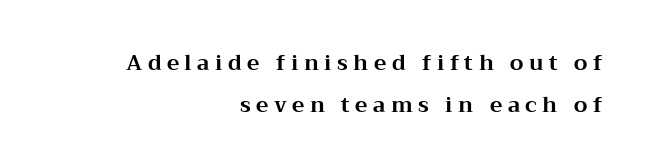
The image shows 21 px bold type, upright; set right-aligned, loose line spacing (1.99x), unusually wide letter spacing (+0.26 em), not underlined.
